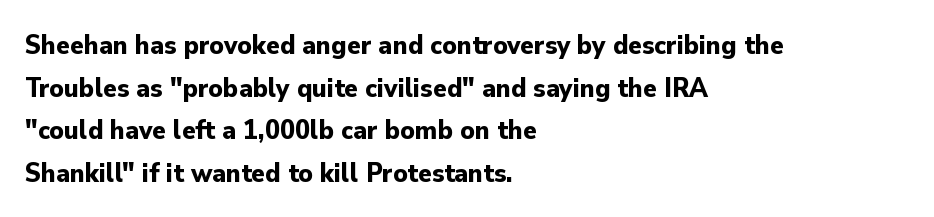
Horizontally, the lines are justified to the leading edge only. Compared with typical body copy, the letter spacing here is the same. Leading: standard. Is this a sans? Yes — the strokes have no serifs.
